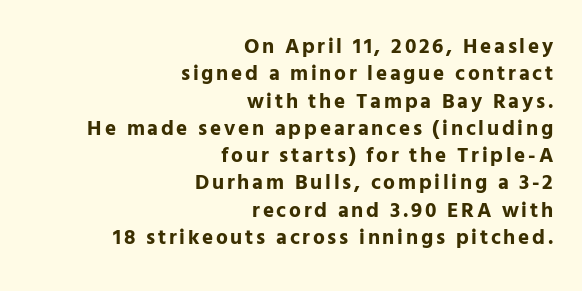
The image shows 21 px bold type, upright; set right-aligned, normal line spacing (1.3x), not underlined.
